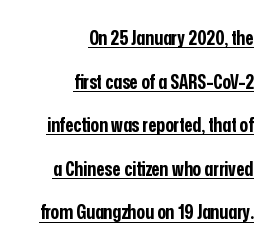
You'd pick this weight for a headline — it's a proper bold. The face used here appears with an underline applied. Interline gaps are noticeably wide in this sample. These lines were composed using upright roman letters. These lines are set flush right with a ragged left edge.
